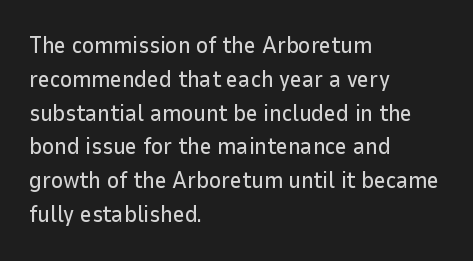
The image shows 23 px text type, upright; set left-aligned, normal line spacing (1.47x), normal letter spacing, not underlined.
